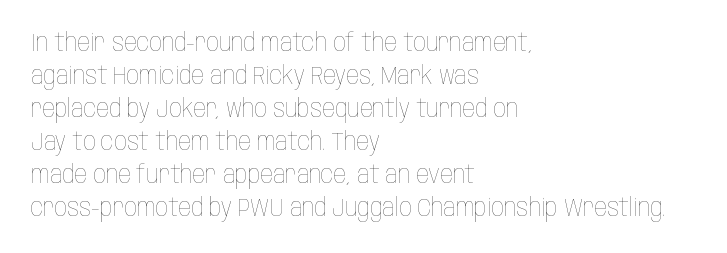
Q: Is the text bold? A: No.
Q: Is the text italic (slanted)? A: No, it is upright.
Q: Is the text underlined? A: No.
Q: How is the paragraph aligned? A: Left-aligned.
Q: Is the spacing between letters normal or unusually wide? A: Normal.
Q: Is the spacing between lines tight, normal or loose? A: Normal.
